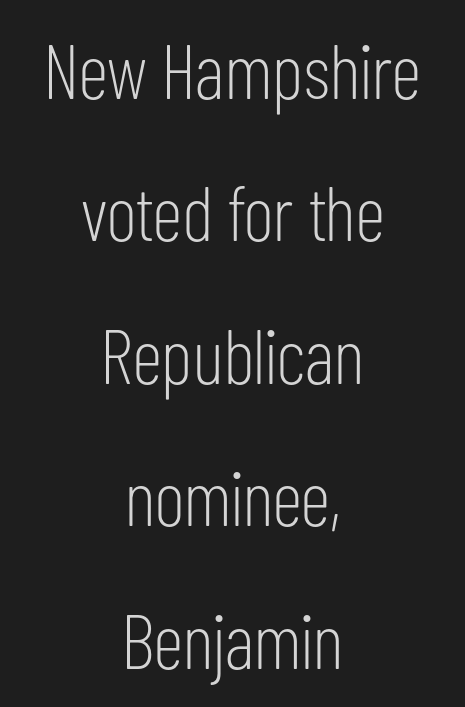
Q: Is the text bold? A: No.
Q: Is the text italic (slanted)? A: No, it is upright.
Q: Is the typeface a serif or a sans-serif typeface? A: Sans-serif.
Q: Is the text underlined? A: No.
Q: How is the paragraph aligned? A: Centered.
Q: Is the spacing between letters normal or unusually wide? A: Normal.
Q: Width (condensed, normal, or wide)? A: Condensed.
Q: Stroke contrast? A: Low.
Q: x-height? A: Medium.
Q: Monospaced? A: No.
